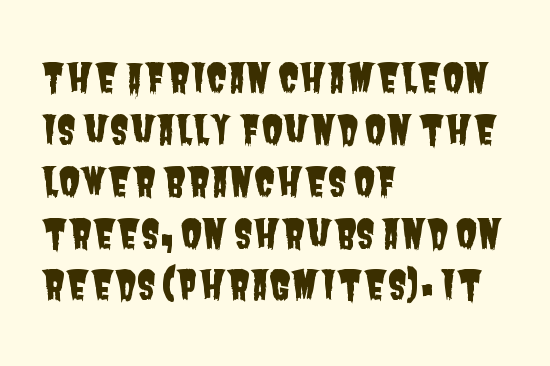
Tracking value appears to be zero — textbook default spacing. The string is rendered with underlining switched off. The compositor pushed each line to the left boundary. Looks like regular typesetting: each glyph gets only the width it needs. The vertical gap from one line to the next is medium.
